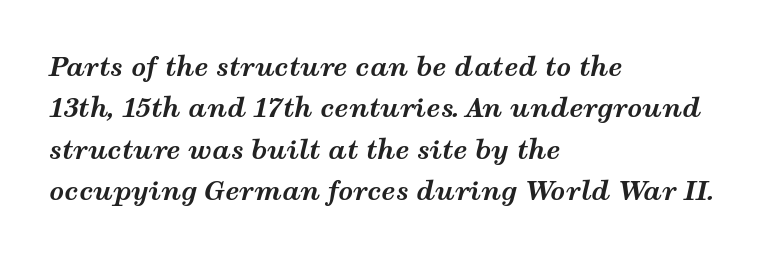
Q: Is the text bold? A: Yes.
Q: Is the text italic (slanted)? A: Yes, it leans right by about 12 degrees.
Q: Is the text underlined? A: No.
Q: How is the paragraph aligned? A: Left-aligned.
Q: Is the spacing between letters normal or unusually wide? A: Normal.
Q: Is the spacing between lines tight, normal or loose? A: Normal.
